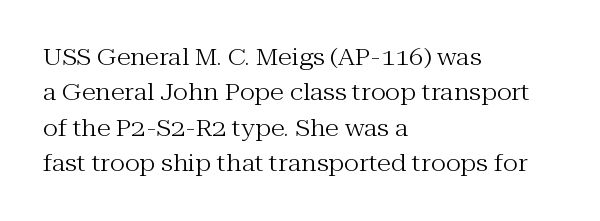
The image shows 23 px text type, upright; set left-aligned, normal line spacing (1.54x), normal letter spacing, not underlined.
